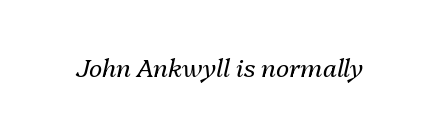
Q: Is the text bold? A: No.
Q: Is the text italic (slanted)? A: Yes, it leans right by about 13 degrees.
Q: Is the text underlined? A: No.
Q: Is the spacing between letters normal or unusually wide? A: Normal.
